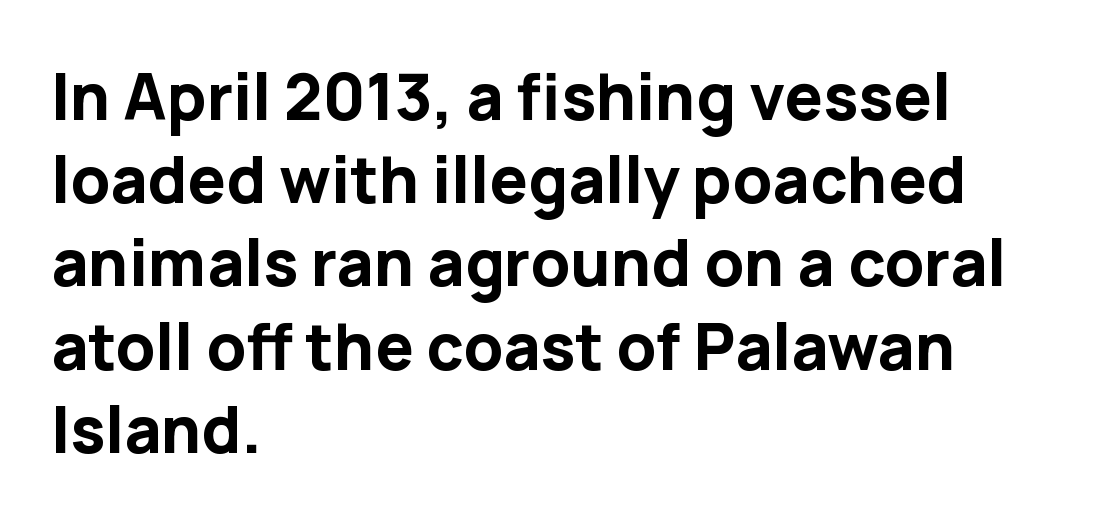
The line-height multiplier appears to be the usual default. This is heavy type, rendered in bold. The ragged edge is on the right, which tells us the setting is flush left. Descenders hang freely into open space. The letters advance in unequal steps, a hallmark of proportional type. Unlike a traditional serif, this face leaves its strokes unadorned.
